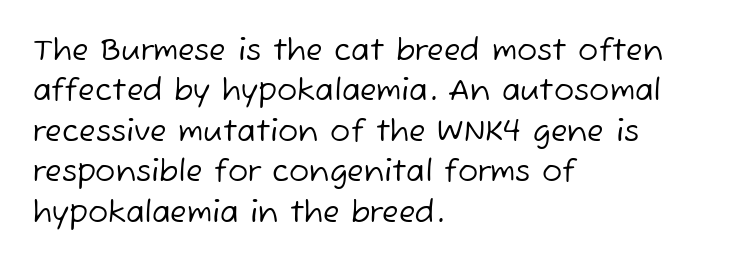
Q: Is the text bold? A: No.
Q: Is the typeface a serif or a sans-serif typeface? A: Sans-serif.
Q: Is the text underlined? A: No.
Q: How is the paragraph aligned? A: Left-aligned.
Q: Is the spacing between letters normal or unusually wide? A: Normal.
Q: Is the spacing between lines tight, normal or loose? A: Normal.
Q: Width (condensed, normal, or wide)? A: Normal.
Q: Stroke contrast? A: Low.
Q: x-height? A: Medium.
Q: Monospaced? A: No.
